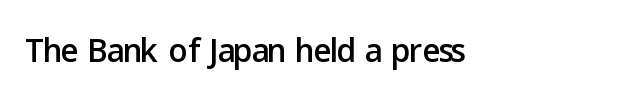
The image shows 47 px sans-serif type, upright; set left-aligned, normal letter spacing, not underlined; low stroke contrast and a medium x-height.
